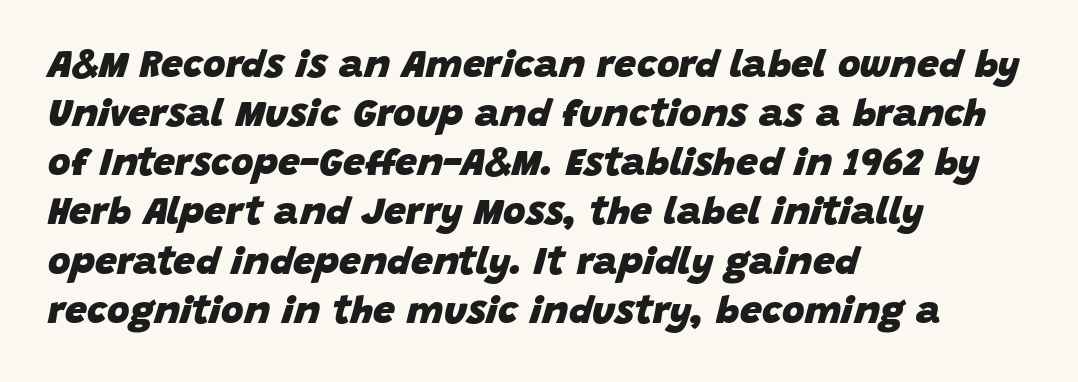
The leading is moderate, giving the passage an even texture. Looks like regular typesetting: each glyph gets only the width it needs. One-word summary of the alignment: left. Slant detected: the letters are inclined. In terms of weight, the rendering is a true, heavy bold.
